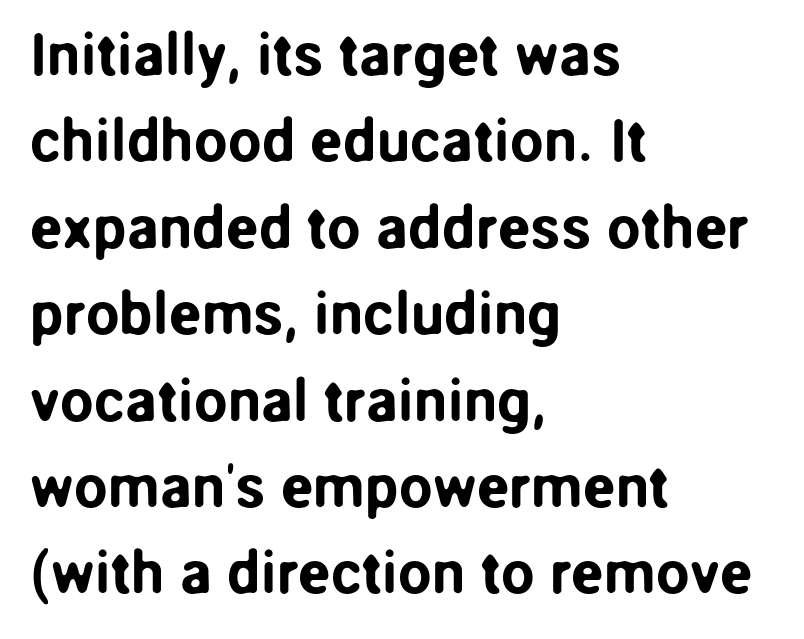
Q: Is the text italic (slanted)? A: No, it is upright.
Q: Is the typeface a serif or a sans-serif typeface? A: Sans-serif.
Q: Is the text underlined? A: No.
Q: How is the paragraph aligned? A: Left-aligned.
Q: Is the spacing between letters normal or unusually wide? A: Normal.
Q: Is the spacing between lines tight, normal or loose? A: Normal.
Q: Width (condensed, normal, or wide)? A: Normal.
Q: Stroke contrast? A: Low.
Q: x-height? A: Medium.
Q: Monospaced? A: No.
